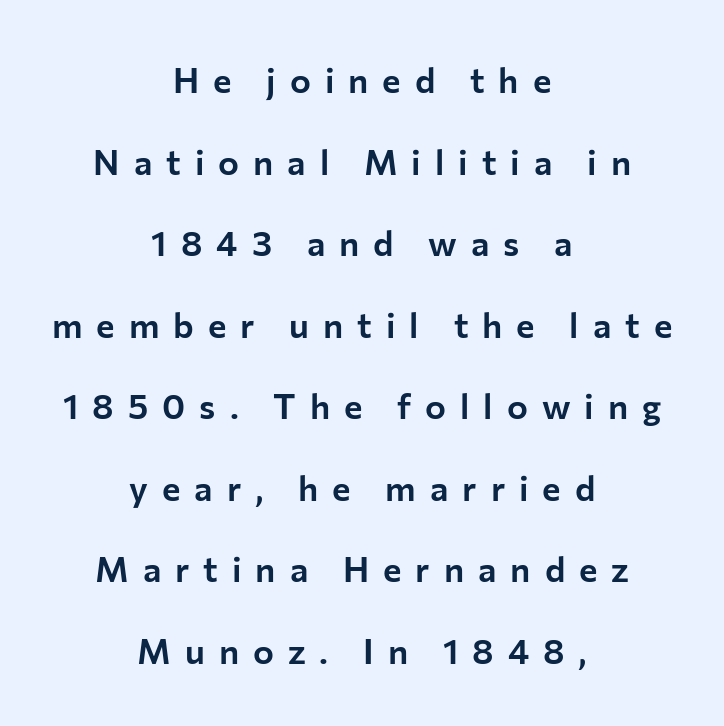
{"serif": "no", "italic": "no", "width": "normal", "stroke_contrast": "low", "x_height": "medium", "monospaced": "no", "underline": "no", "align": "center", "line_spacing": "loose", "line_spacing_ratio": 2.33, "letter_spacing": "wide", "letter_spacing_em": 0.4, "glyph_px": 35}
